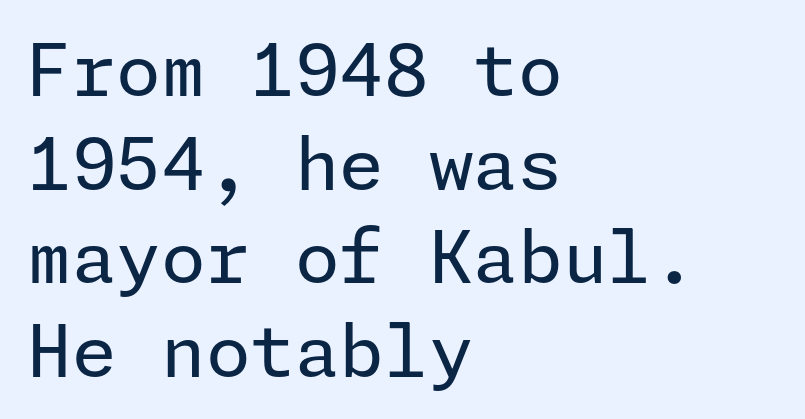
A normal amount of white space separates one row of letters from the next. What kind of face is this? One without serifs — a sans. Visually the block forms a straight wall on the left and a jagged coastline on the right. No extra ink here — the face is not bold.
